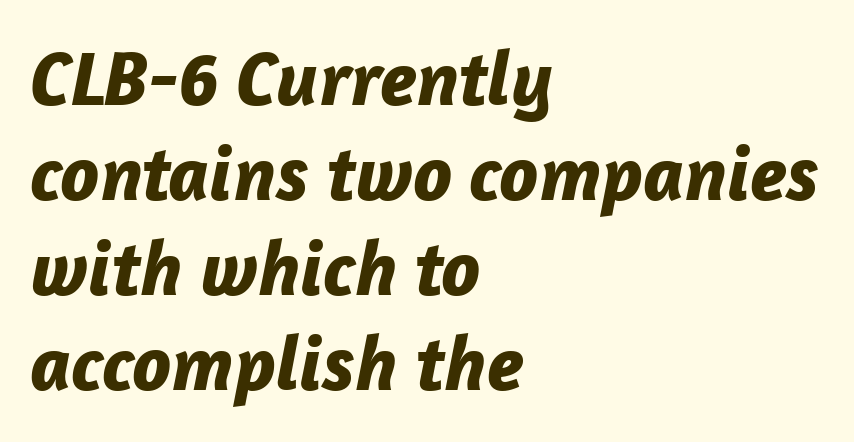
{"italic": "yes", "lean": "right", "slant_degrees": 12, "bold": "yes", "weight": "bold", "width": "normal", "stroke_contrast": "low", "x_height": "medium", "monospaced": "no", "underline": "no", "align": "left", "line_spacing_ratio": 1.22, "letter_spacing": "normal", "letter_spacing_em": 0.0, "glyph_px": 78}
